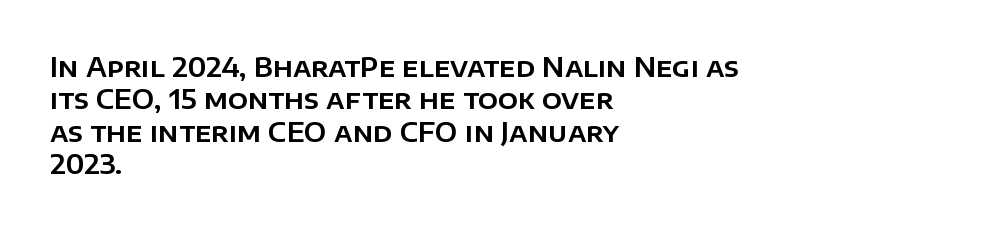
{"italic": "no", "underline": "no", "align": "left", "line_spacing": "normal", "line_spacing_ratio": 1.25, "letter_spacing": "normal", "letter_spacing_em": 0.0, "glyph_px": 26}
